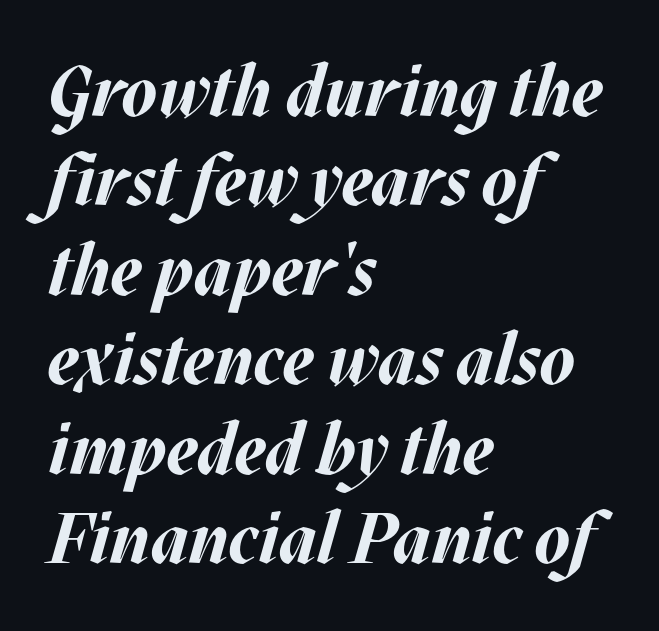
The image shows 71 px bold type, italic (leaning right); set left-aligned, normal line spacing (1.26x), normal letter spacing, not underlined; medium stroke contrast and a large x-height.
